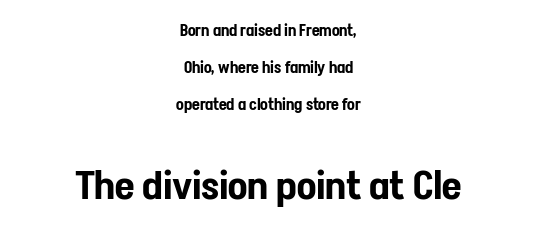
Nope, no serifs anywhere on these letters. Clear beneath every line of the passage. The rendering positions every line midway between the sides. Typesetter's note — lower block bumped up in size, upper block left smaller. You could call the tracking neutral — neither tight nor loose. Vertical strokes here are truly vertical.
